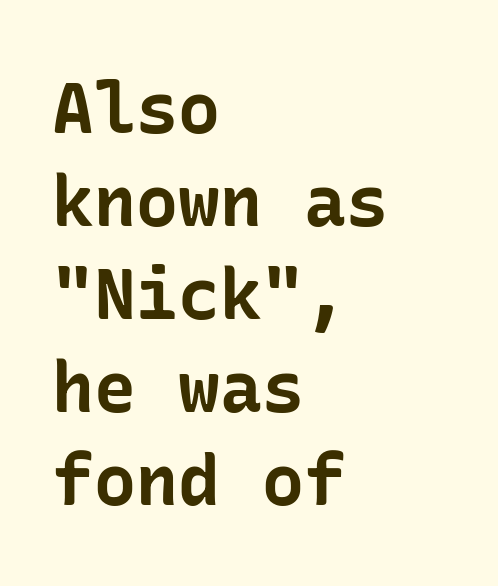
Summary of weight: heavy, a full bold. This is roman type, the default non-slanted kind. Grotesque or geometric, the face here clearly has no serifs. There is no visible air inserted between adjacent glyphs.
